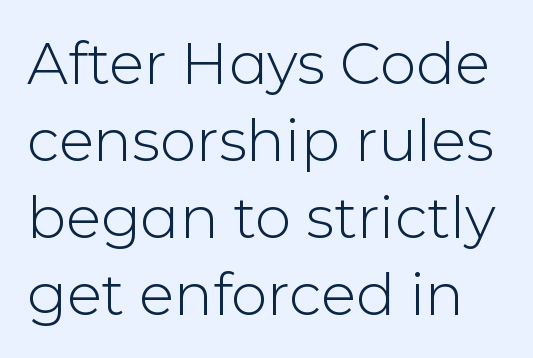
The image shows 58 px light sans-serif type, upright; set normal line spacing (1.33x), normal letter spacing, not underlined; low stroke contrast and a medium x-height.
